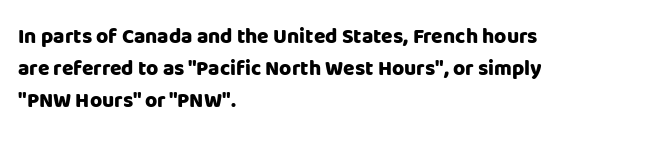
{"italic": "no", "bold": "yes", "underline": "no", "align": "left", "line_spacing": "normal", "line_spacing_ratio": 1.53, "letter_spacing": "normal", "letter_spacing_em": 0.0, "glyph_px": 21}
